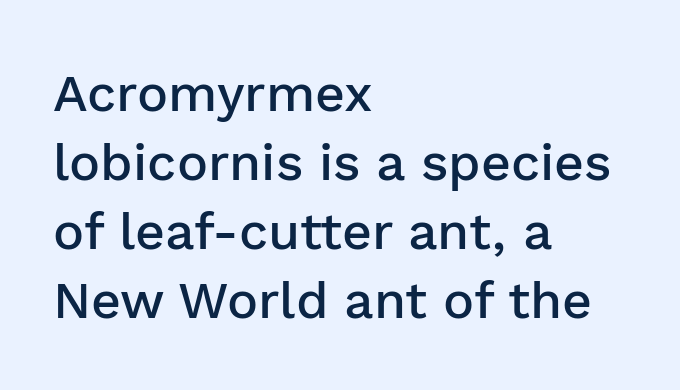
{"serif": "no", "italic": "no", "bold": "semi", "weight": "semibold", "width": "normal", "stroke_contrast": "low", "x_height": "medium", "monospaced": "no", "underline": "no", "align": "left", "line_spacing": "normal", "line_spacing_ratio": 1.33, "letter_spacing": "normal", "letter_spacing_em": 0.0, "glyph_px": 52}
